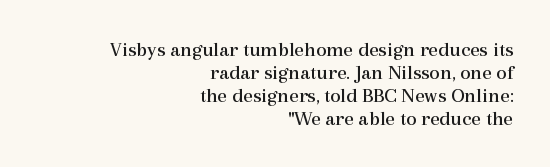
Do the letters lean? They stand straight. No heavy texture on the line: the type isn't bold. Tracking here is standard; glyphs follow each other at the usual distance. Descender tails drop into unmarked territory.
